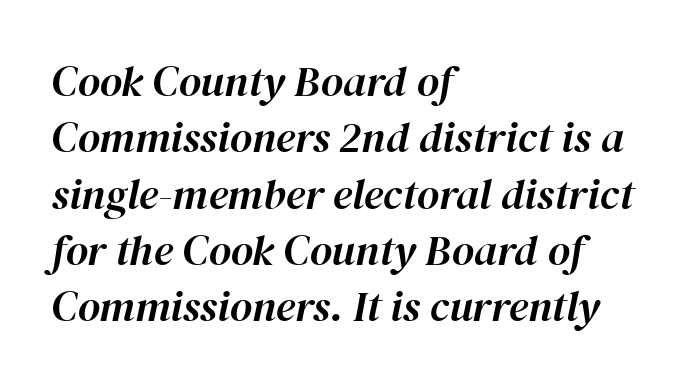
The image shows 43 px text type, italic (leaning right); set left-aligned, normal line spacing (1.31x), normal letter spacing, not underlined; high stroke contrast and a medium x-height.
